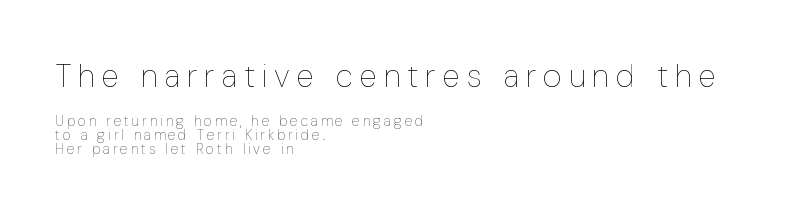
Ordinary non-slanted type is in use. Which of the two is more prominent by size? The first, at the top. Look at the tracking — it's clearly loosened, letters drifting apart. Does the leading feel generous? Not at all — it's pinched. This sample has the flowing, uneven cadence of proportional lettering. These glyphs show unthickened strokes, regular width or finer.
